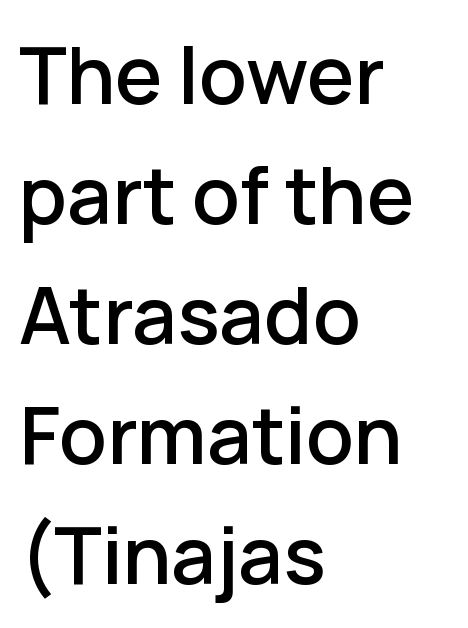
{"serif": "no", "italic": "no", "width": "normal", "stroke_contrast": "low", "x_height": "medium", "monospaced": "no", "underline": "no", "align": "left", "line_spacing": "normal", "line_spacing_ratio": 1.52, "letter_spacing": "normal", "letter_spacing_em": 0.0, "glyph_px": 79}
